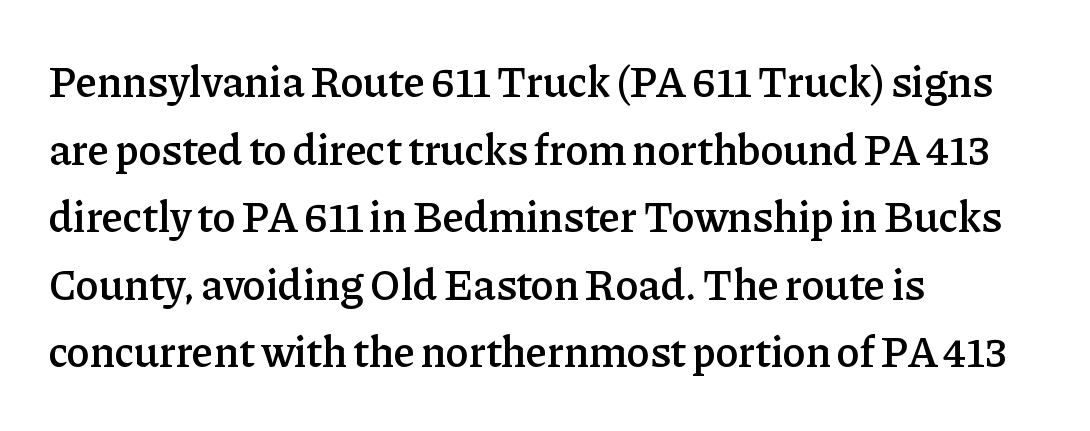
Q: Is the text bold? A: Semi-bold.
Q: Is the text italic (slanted)? A: No, it is upright.
Q: Is the typeface a serif or a sans-serif typeface? A: Serif.
Q: Is the text underlined? A: No.
Q: How is the paragraph aligned? A: Left-aligned.
Q: Is the spacing between letters normal or unusually wide? A: Normal.
Q: Is the spacing between lines tight, normal or loose? A: Normal.
Q: Width (condensed, normal, or wide)? A: Normal.
Q: Stroke contrast? A: Low.
Q: x-height? A: Medium.
Q: Monospaced? A: No.
